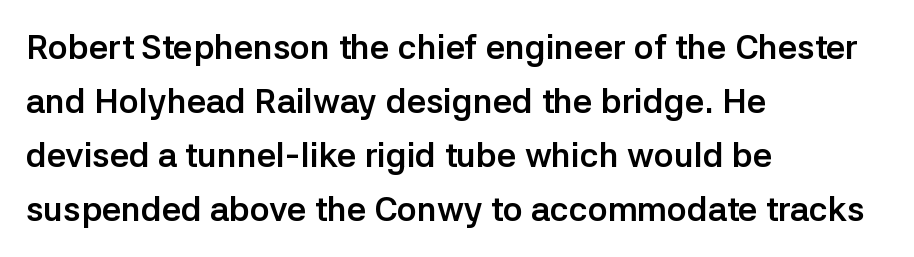
{"serif": "no", "italic": "no", "bold": "yes", "weight": "semibold", "width": "normal", "stroke_contrast": "low", "x_height": "medium", "monospaced": "no", "underline": "no", "align": "left", "line_spacing": "normal", "line_spacing_ratio": 1.59, "letter_spacing": "normal", "letter_spacing_em": 0.0, "glyph_px": 34}
